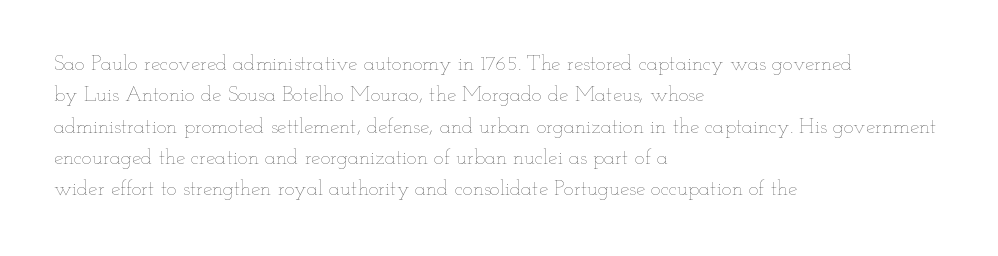
The image shows 21 px text type, upright; set left-aligned, normal line spacing (1.49x), normal letter spacing, not underlined.
